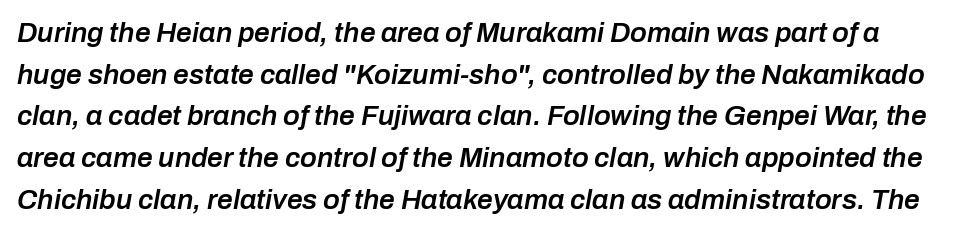
Q: Is the text bold? A: Semi-bold.
Q: Is the text italic (slanted)? A: Yes, it leans right by about 10 degrees.
Q: Is the text underlined? A: No.
Q: Is the spacing between letters normal or unusually wide? A: Normal.
Q: Is the spacing between lines tight, normal or loose? A: Normal.
Q: Width (condensed, normal, or wide)? A: Normal.
Q: Stroke contrast? A: Low.
Q: x-height? A: Medium.
Q: Monospaced? A: No.
